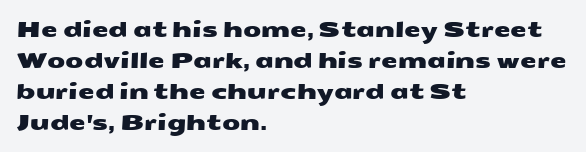
Q: Is the text underlined? A: No.
Q: How is the paragraph aligned? A: Left-aligned.
Q: Is the spacing between letters normal or unusually wide? A: Normal.
Q: Is the spacing between lines tight, normal or loose? A: Normal.
